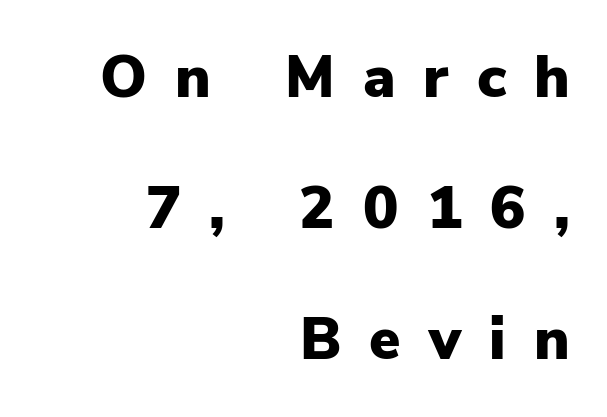
The image shows 59 px heavy sans-serif type, upright; set right-aligned, loose line spacing (2.22x), unusually wide letter spacing (+0.48 em), not underlined; low stroke contrast and a medium x-height.
